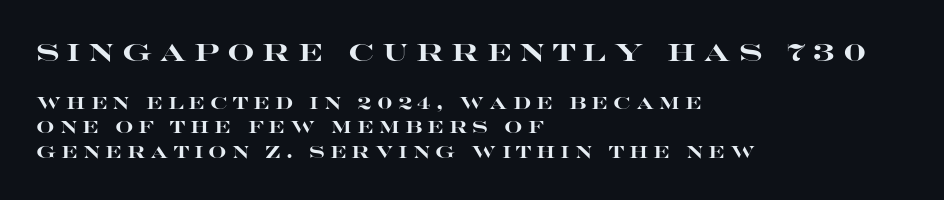
{"italic": "no", "bold": "yes", "underline": "no", "align": "left", "line_spacing": "normal", "line_spacing_ratio": 1.53, "letter_spacing": "wide", "letter_spacing_em": 0.31, "larger_block": "first", "size_ratio": 1.5, "glyph_px": 24}
